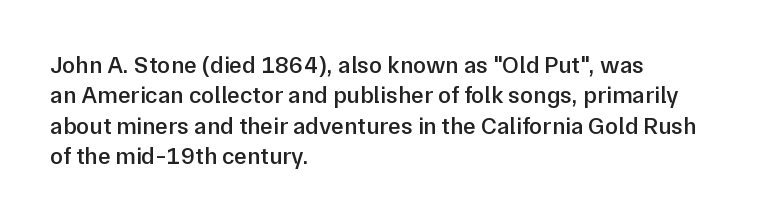
The paragraph shown leans on its left margin. A bit beefed up — I'd call it semibold rather than bold. The area under the type is left untouched. The horizontal fit of the characters is conventional and even. Students, observe: this is what conventionally led text looks like.
